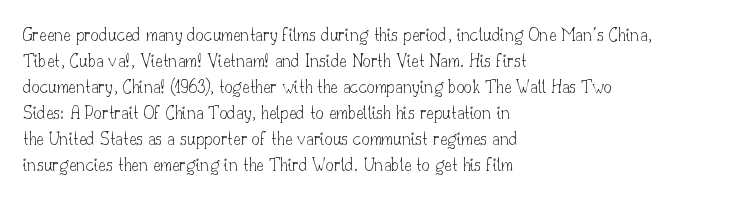
The image shows 20 px text type, upright; set left-aligned, normal line spacing (1.3x), normal letter spacing, not underlined.
